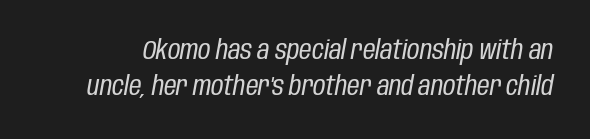
The image shows 27 px text type, italic (leaning right); set normal line spacing (1.33x), normal letter spacing, not underlined.
